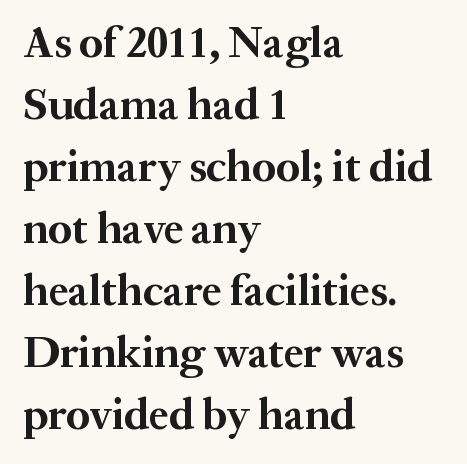
The image shows 44 px bold serif type, upright; set left-aligned, normal line spacing (1.41x), normal letter spacing, not underlined; medium stroke contrast and a medium x-height.
